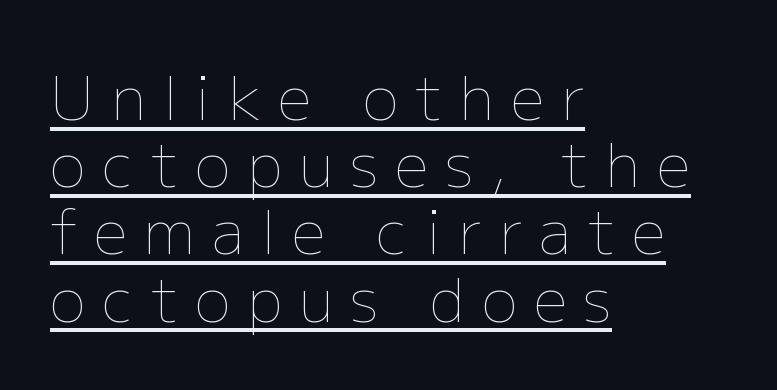
{"italic": "no", "bold": "no", "weight": "thin", "width": "normal", "stroke_contrast": "low", "x_height": "medium", "monospaced": "no", "underline": "yes", "align": "left", "line_spacing": "tight", "line_spacing_ratio": 1.12, "letter_spacing": "wide", "letter_spacing_em": 0.28, "glyph_px": 60}
